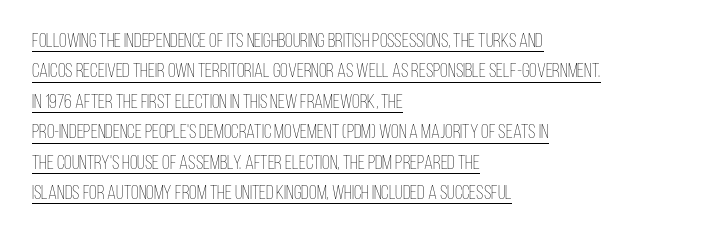
Q: Is the text bold? A: No.
Q: Is the text italic (slanted)? A: No, it is upright.
Q: Is the text underlined? A: Yes.
Q: How is the paragraph aligned? A: Left-aligned.
Q: Is the spacing between letters normal or unusually wide? A: Normal.
Q: Is the spacing between lines tight, normal or loose? A: Normal.
